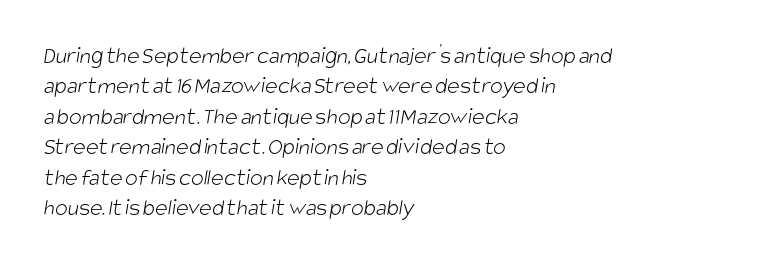
Q: Is the text bold? A: No.
Q: Is the text underlined? A: No.
Q: How is the paragraph aligned? A: Left-aligned.
Q: Is the spacing between letters normal or unusually wide? A: Normal.
Q: Is the spacing between lines tight, normal or loose? A: Normal.
